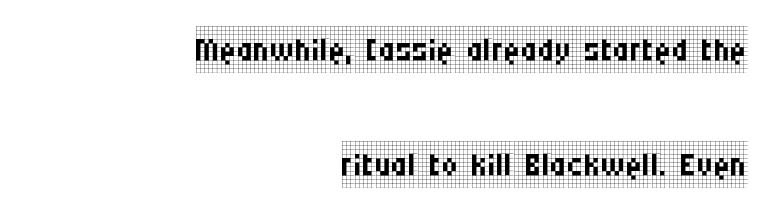
Upright lettering throughout. The letters carry serifs — small finishing strokes at the ends of their stems. Each stroke keeps to a modest, everyday thickness or less. Nothing unusual about the tracking: characters are spaced as the font intends. The gap between lines stays unmarked. One glance says open: line gaps are wider than usual.
